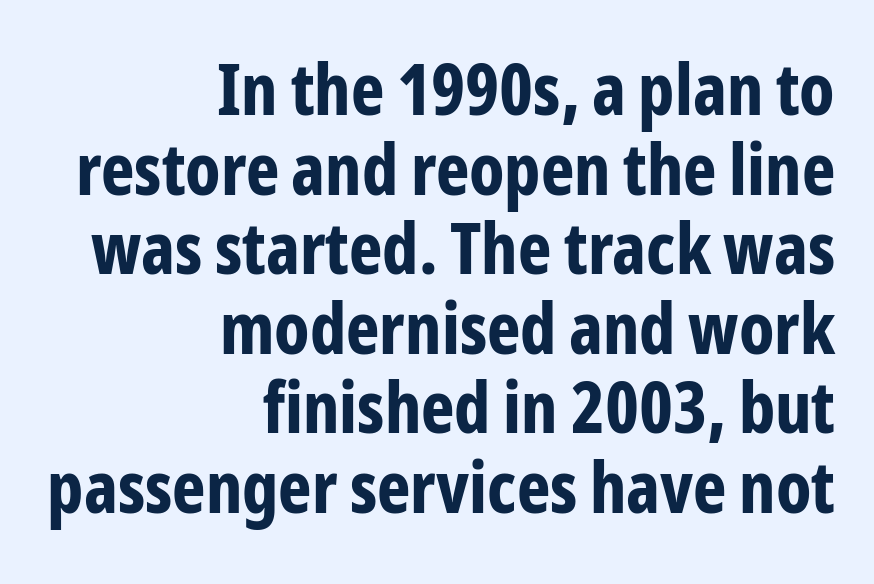
The image shows 71 px bold, condensed sans-serif type, upright; set right-aligned, tight line spacing (1.12x), normal letter spacing, not underlined; low stroke contrast and a medium x-height.
